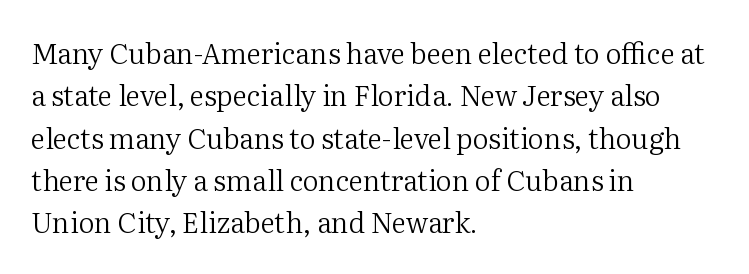
Short and long lines alike share a common starting point at left. The typography opts for an upright posture over an oblique one. This sample uses a serif face. The rendering uses natural spacing where letterforms have individual widths. Students, note that the glyphs here touch the page at normal intervals. Quick note: interline space is typical.
